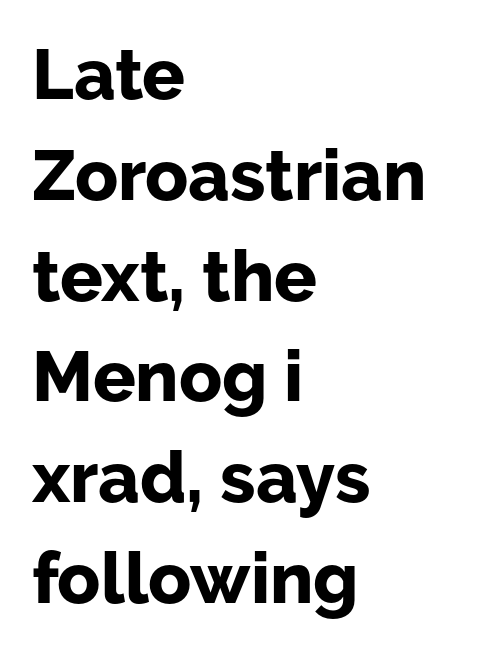
This sample has the flowing, uneven cadence of proportional lettering. The rendering shows plain stroke endings on the letterforms — a sans-serif design. Nobody touched the tracking dial on this one. Nope, not italic — everything's standing straight.
